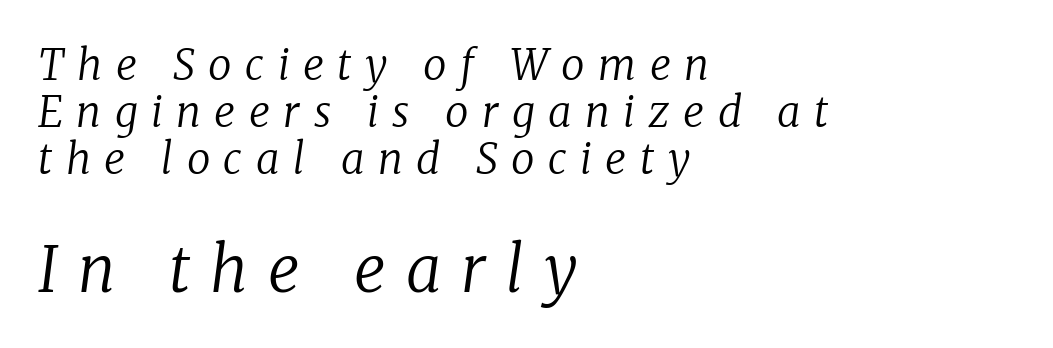
The image shows 63 px regular-weight serif type, italic (leaning right); set left-aligned, tight line spacing (1.12x), unusually wide letter spacing (+0.32 em), not underlined; the second (bottom) block is 1.5x larger; low stroke contrast and a medium x-height.
